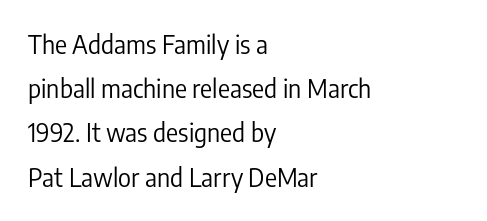
The image shows 25 px text type, upright; set left-aligned, line spacing 1.77x, normal letter spacing, not underlined.
